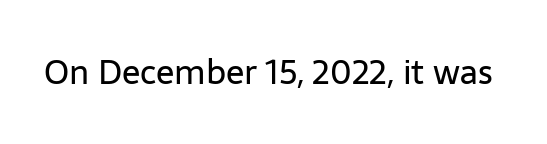
{"serif": "no", "italic": "no", "bold": "no", "weight": "regular", "width": "normal", "stroke_contrast": "low", "x_height": "medium", "monospaced": "no", "underline": "no", "letter_spacing": "normal", "letter_spacing_em": 0.0, "glyph_px": 34}
